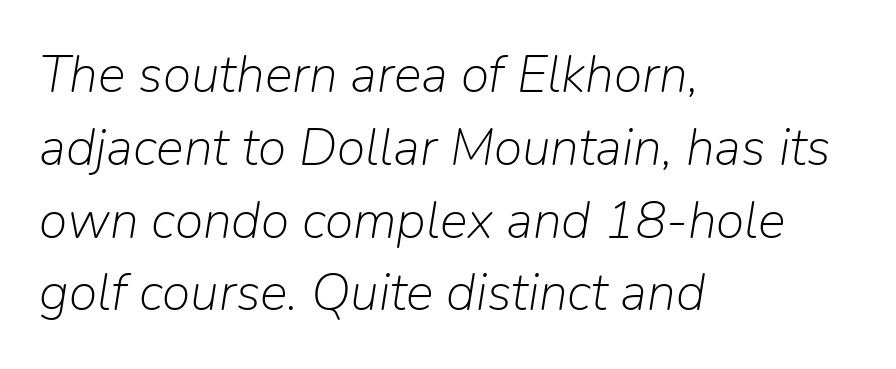
Q: Is the text bold? A: No.
Q: Is the text italic (slanted)? A: Yes, it leans right by about 9 degrees.
Q: Is the text underlined? A: No.
Q: How is the paragraph aligned? A: Left-aligned.
Q: Is the spacing between letters normal or unusually wide? A: Normal.
Q: Is the spacing between lines tight, normal or loose? A: Normal.
Q: Width (condensed, normal, or wide)? A: Normal.
Q: Stroke contrast? A: Low.
Q: x-height? A: Medium.
Q: Monospaced? A: No.
